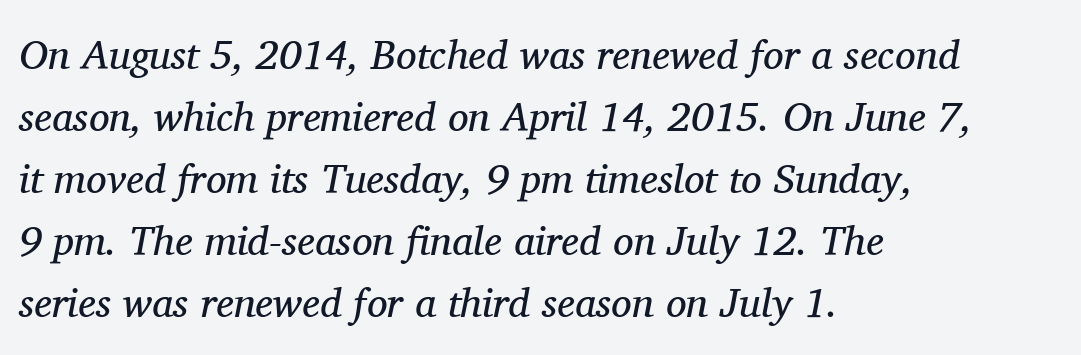
The image shows 41 px regular-weight serif type, italic (leaning right); set left-aligned, normal line spacing (1.51x), normal letter spacing, not underlined; medium stroke contrast and a medium x-height.
